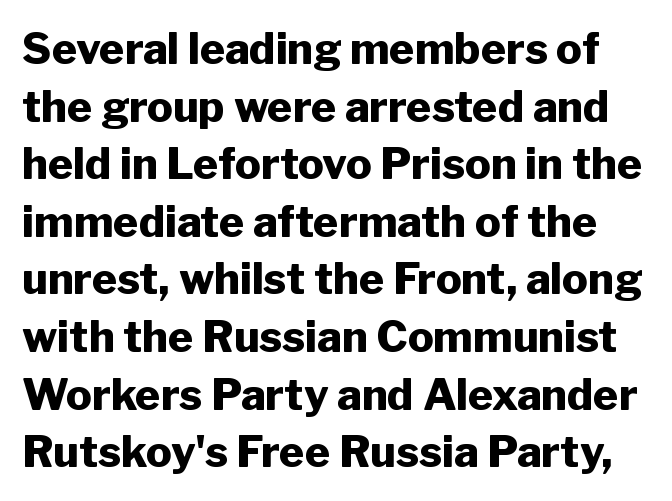
The image shows 43 px heavy sans-serif type, upright; set normal line spacing (1.34x), normal letter spacing, not underlined; low stroke contrast and a medium x-height.
